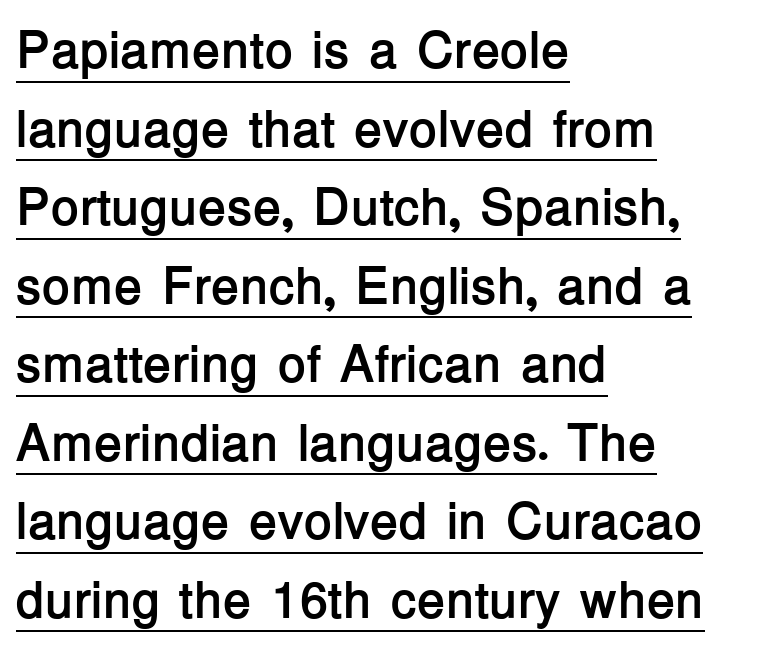
Regarding serifs, this sample does without them. Bold? Absolutely — the strokes are thick and heavy. The rendering uses a moderate line-height, typical for paragraphs. The words here are underlined. Every row of glyphs begins at an identical x-position on the left. The gaps between neighbouring characters are ordinary and unremarkable.
